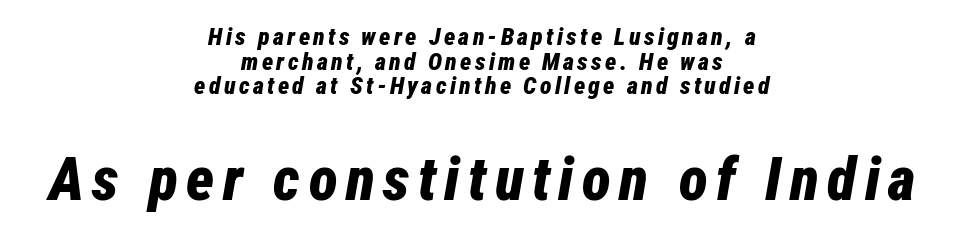
The passage shown is emphatically bold. The axis of the letterforms is tilted away from vertical. Character size in the trailing block exceeds that of the leading block. The whitespace from short lines is split evenly between both sides. You could not count columns in this text — the font is proportionally spaced. Vertical spacing — tight.
